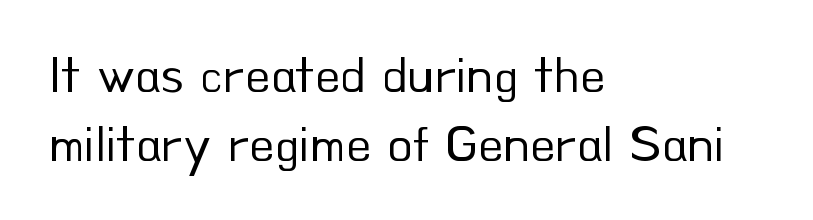
{"serif": "no", "italic": "no", "bold": "no", "weight": "regular", "width": "normal", "stroke_contrast": "low", "x_height": "small", "monospaced": "no", "underline": "no", "align": "left", "line_spacing": "normal", "line_spacing_ratio": 1.32, "letter_spacing": "normal", "letter_spacing_em": 0.0, "glyph_px": 52}
